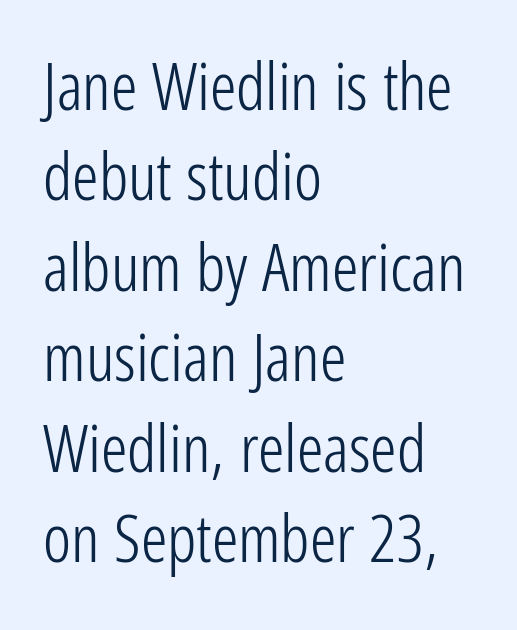
Q: Is the text bold? A: No.
Q: Is the text italic (slanted)? A: No, it is upright.
Q: Is the typeface a serif or a sans-serif typeface? A: Sans-serif.
Q: Is the text underlined? A: No.
Q: How is the paragraph aligned? A: Left-aligned.
Q: Is the spacing between letters normal or unusually wide? A: Normal.
Q: Is the spacing between lines tight, normal or loose? A: Normal.
Q: Width (condensed, normal, or wide)? A: Condensed.
Q: Stroke contrast? A: Low.
Q: x-height? A: Medium.
Q: Monospaced? A: No.
